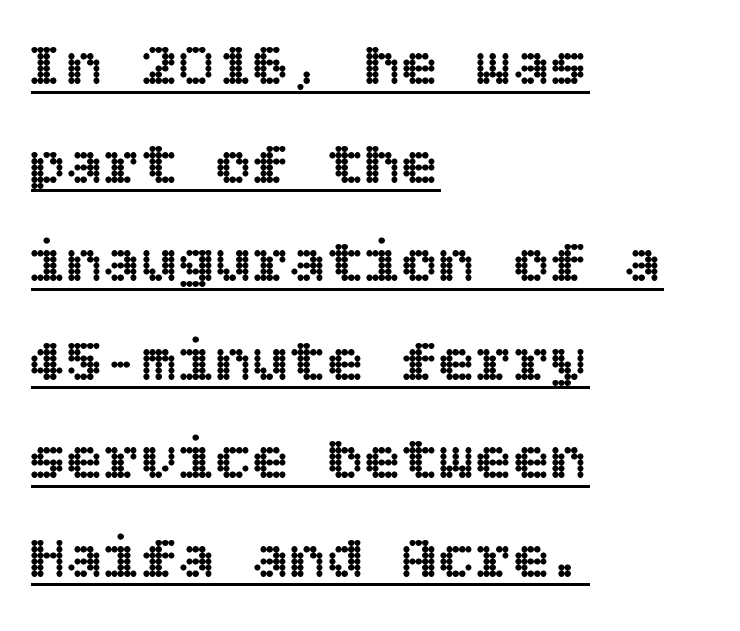
Ascenders rise straight up at ninety degrees. A typographer would call this underscored text. You could call the tracking neutral — neither tight nor loose. Layout note: lines flush left. What's the leading like? Ordinary, nothing unusual.
